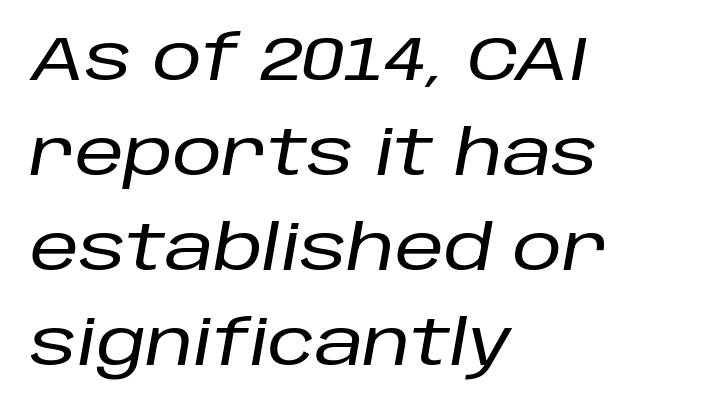
{"italic": "yes", "lean": "right", "slant_degrees": 10, "width": "normal", "stroke_contrast": "low", "x_height": "large", "monospaced": "no", "underline": "no", "align": "left", "line_spacing": "normal", "line_spacing_ratio": 1.53, "letter_spacing": "normal", "letter_spacing_em": 0.0, "glyph_px": 62}
